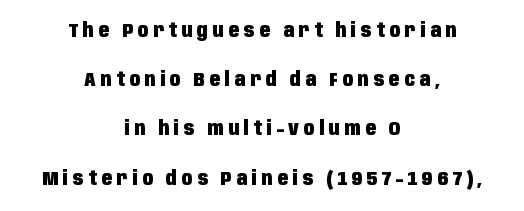
Q: Is the text bold? A: Yes.
Q: Is the text italic (slanted)? A: No, it is upright.
Q: Is the text underlined? A: No.
Q: How is the paragraph aligned? A: Centered.
Q: Is the spacing between letters normal or unusually wide? A: Unusually wide.
Q: Is the spacing between lines tight, normal or loose? A: Loose.
